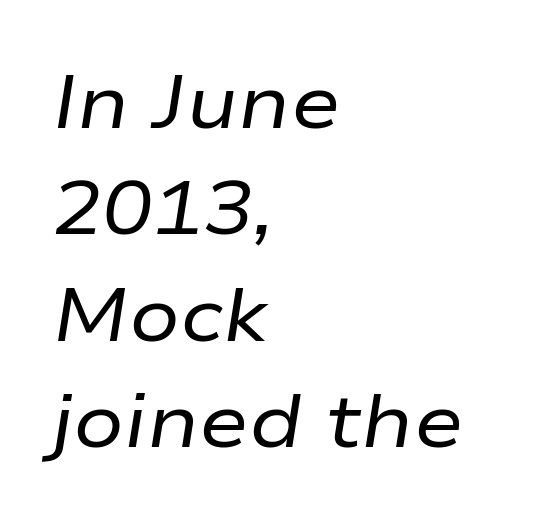
Q: Is the text bold? A: No.
Q: Is the text italic (slanted)? A: Yes, it leans right by about 9 degrees.
Q: Is the text underlined? A: No.
Q: How is the paragraph aligned? A: Left-aligned.
Q: Is the spacing between letters normal or unusually wide? A: Normal.
Q: Is the spacing between lines tight, normal or loose? A: Normal.
Q: Width (condensed, normal, or wide)? A: Wide.
Q: Stroke contrast? A: Low.
Q: x-height? A: Medium.
Q: Monospaced? A: No.
